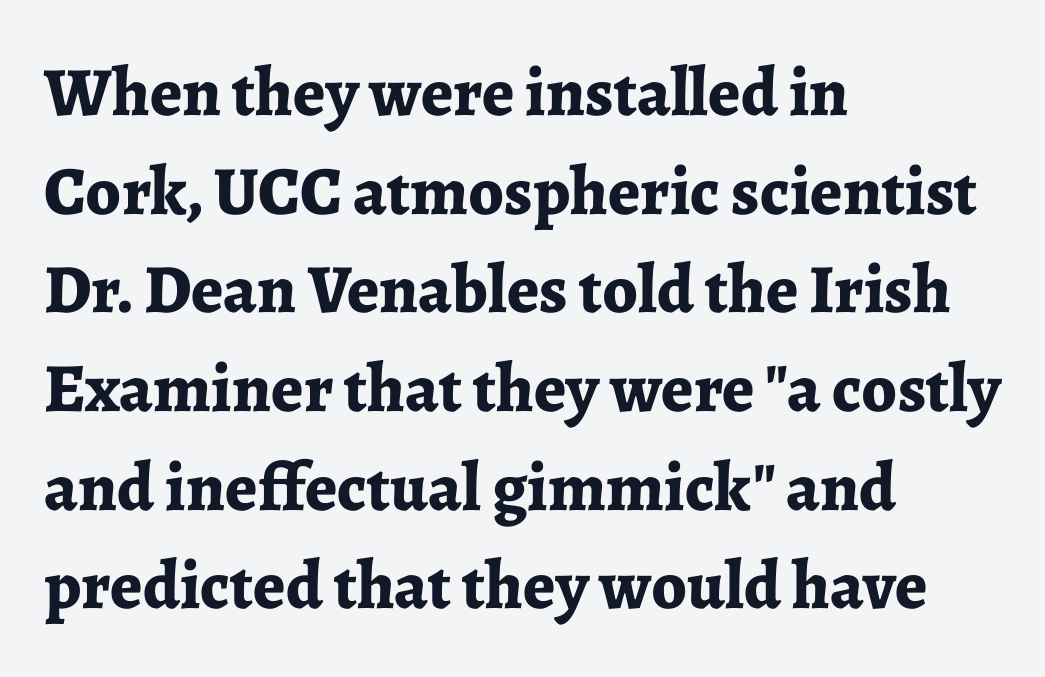
The image shows 69 px bold serif type, upright; set left-aligned, normal line spacing (1.43x), normal letter spacing, not underlined; low stroke contrast and a medium x-height.
